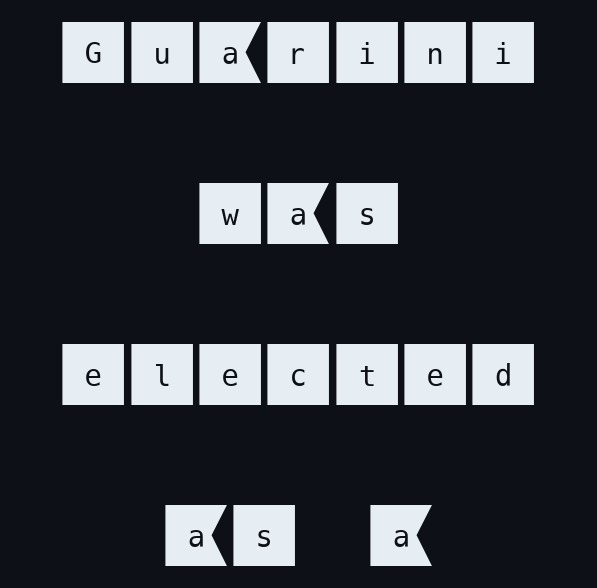
The passage shown is typeset with a sans-serif family. These lines stack symmetrically, like a column narrowing and widening about its center. A clean baseline with only descenders dipping below it. Ordinary non-slanted type is in use. No extra tracking has been applied to these lines. If you measured baseline to baseline, you'd find a long distance.
